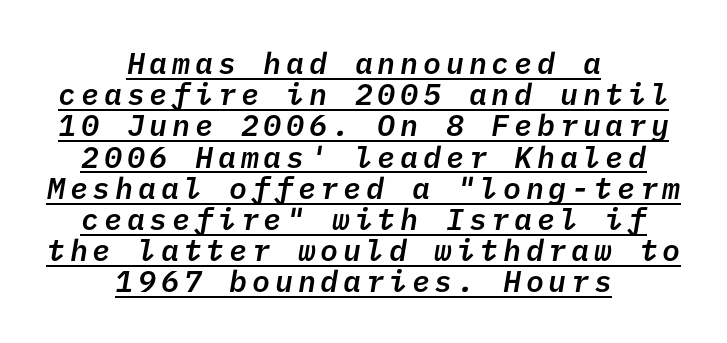
Q: Is the text bold? A: Semi-bold.
Q: Is the typeface a serif or a sans-serif typeface? A: Sans-serif.
Q: Is the text underlined? A: Yes.
Q: How is the paragraph aligned? A: Centered.
Q: Is the spacing between lines tight, normal or loose? A: Tight.
Q: Width (condensed, normal, or wide)? A: Normal.
Q: Stroke contrast? A: Low.
Q: x-height? A: Medium.
